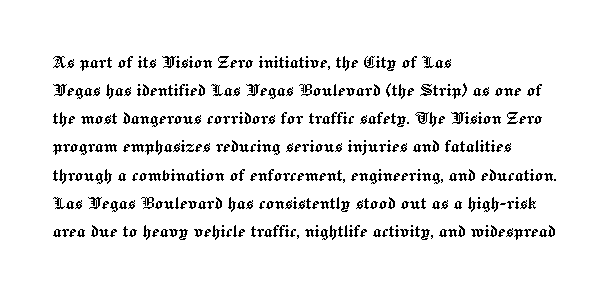
The image shows 21 px text type, upright; set left-aligned, normal line spacing (1.34x), normal letter spacing, not underlined.
